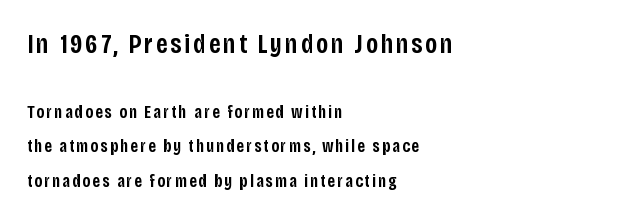
{"italic": "no", "bold": "semi", "underline": "no", "align": "left", "line_spacing": "loose", "line_spacing_ratio": 1.93, "larger_block": "first", "size_ratio": 1.5, "glyph_px": 27}
